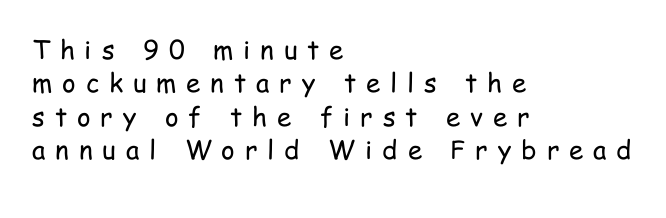
Q: Is the text bold? A: No.
Q: Is the text italic (slanted)? A: No, it is upright.
Q: Is the text underlined? A: No.
Q: How is the paragraph aligned? A: Left-aligned.
Q: Is the spacing between letters normal or unusually wide? A: Unusually wide.
Q: Is the spacing between lines tight, normal or loose? A: Normal.
